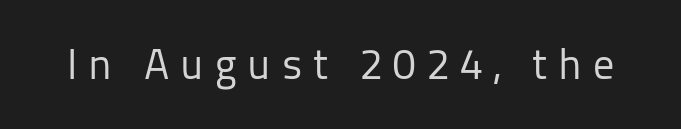
Q: Is the text bold? A: No.
Q: Is the text italic (slanted)? A: No, it is upright.
Q: Is the typeface a serif or a sans-serif typeface? A: Sans-serif.
Q: Is the text underlined? A: No.
Q: Is the spacing between letters normal or unusually wide? A: Unusually wide.
Q: Width (condensed, normal, or wide)? A: Normal.
Q: Stroke contrast? A: Low.
Q: x-height? A: Medium.
Q: Monospaced? A: No.
